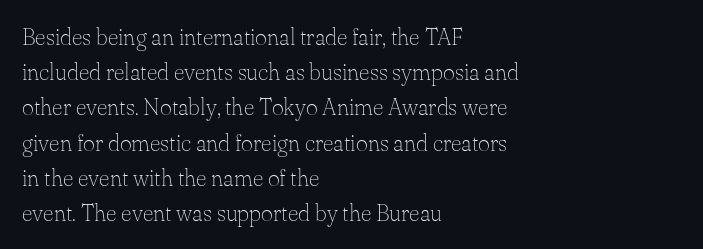
Q: Is the text bold? A: No.
Q: Is the text italic (slanted)? A: No, it is upright.
Q: Is the text underlined? A: No.
Q: How is the paragraph aligned? A: Left-aligned.
Q: Is the spacing between letters normal or unusually wide? A: Normal.
Q: Is the spacing between lines tight, normal or loose? A: Normal.
